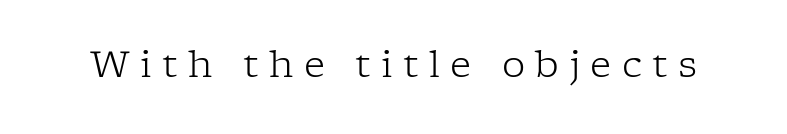
Q: Is the text bold? A: No.
Q: Is the text italic (slanted)? A: No, it is upright.
Q: Is the typeface a serif or a sans-serif typeface? A: Serif.
Q: Is the text underlined? A: No.
Q: Is the spacing between letters normal or unusually wide? A: Unusually wide.
Q: Width (condensed, normal, or wide)? A: Normal.
Q: Stroke contrast? A: Low.
Q: x-height? A: Medium.
Q: Monospaced? A: No.
